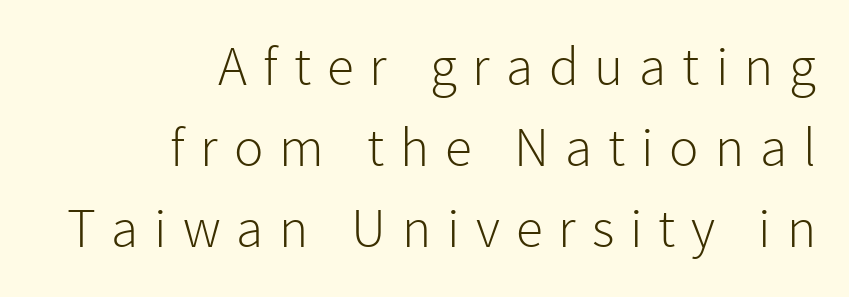
{"serif": "no", "italic": "no", "bold": "no", "weight": "light", "width": "normal", "stroke_contrast": "low", "x_height": "medium", "monospaced": "no", "underline": "no", "align": "right", "line_spacing": "normal", "line_spacing_ratio": 1.47, "letter_spacing": "wide", "letter_spacing_em": 0.29, "glyph_px": 55}
